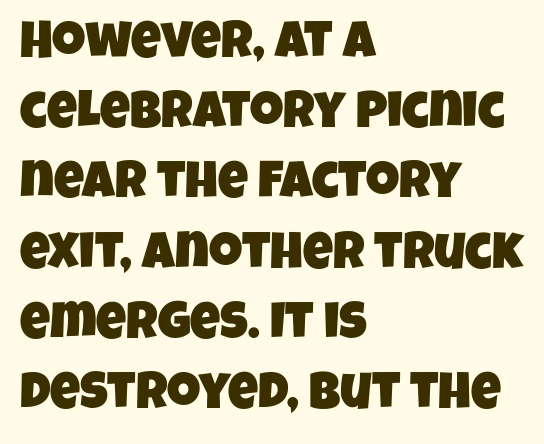
{"serif": "no", "width": "condensed", "stroke_contrast": "low", "x_height": "large", "monospaced": "no", "underline": "no", "align": "left", "line_spacing": "normal", "line_spacing_ratio": 1.35, "letter_spacing": "normal", "letter_spacing_em": 0.0, "glyph_px": 52}
